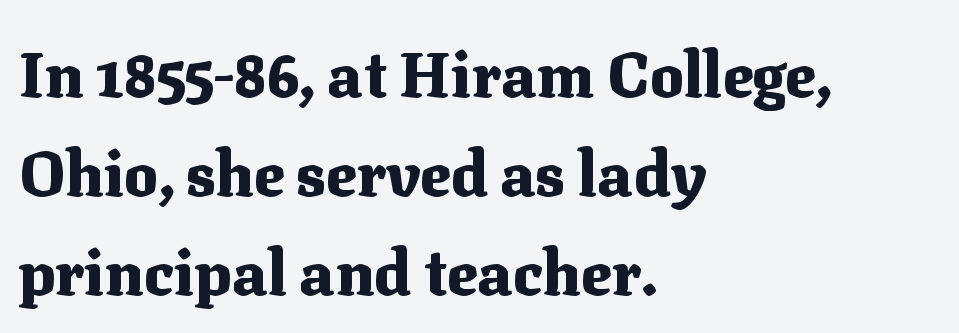
{"serif": "yes", "italic": "no", "bold": "yes", "weight": "heavy", "width": "normal", "stroke_contrast": "medium", "x_height": "medium", "monospaced": "no", "underline": "no", "align": "left", "line_spacing": "normal", "line_spacing_ratio": 1.57, "letter_spacing": "normal", "letter_spacing_em": 0.0, "glyph_px": 63}
